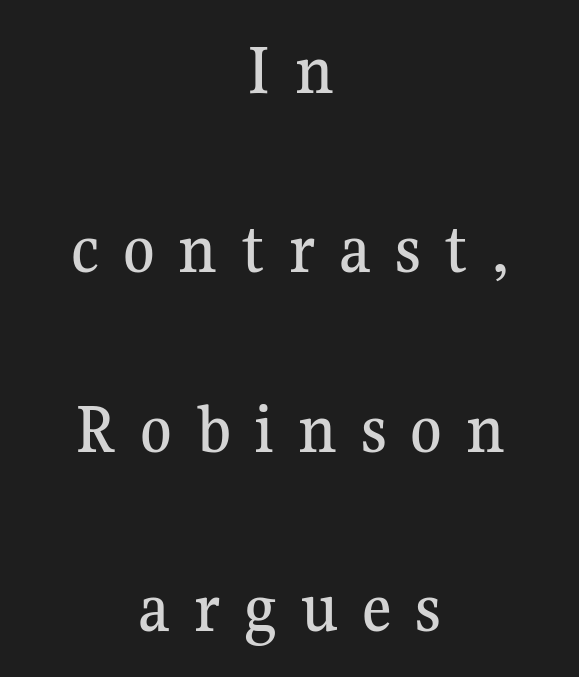
Q: Is the text italic (slanted)? A: No, it is upright.
Q: Is the typeface a serif or a sans-serif typeface? A: Serif.
Q: Is the text underlined? A: No.
Q: How is the paragraph aligned? A: Centered.
Q: Is the spacing between letters normal or unusually wide? A: Unusually wide.
Q: Is the spacing between lines tight, normal or loose? A: Loose.
Q: Width (condensed, normal, or wide)? A: Normal.
Q: Stroke contrast? A: Medium.
Q: x-height? A: Medium.
Q: Monospaced? A: No.
